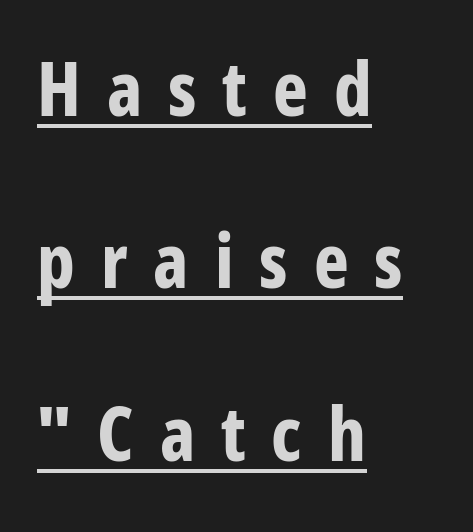
{"serif": "no", "italic": "no", "bold": "yes", "weight": "bold", "width": "condensed", "stroke_contrast": "low", "x_height": "medium", "monospaced": "no", "underline": "yes", "align": "left", "line_spacing": "loose", "line_spacing_ratio": 2.33, "letter_spacing": "wide", "letter_spacing_em": 0.35, "glyph_px": 74}
